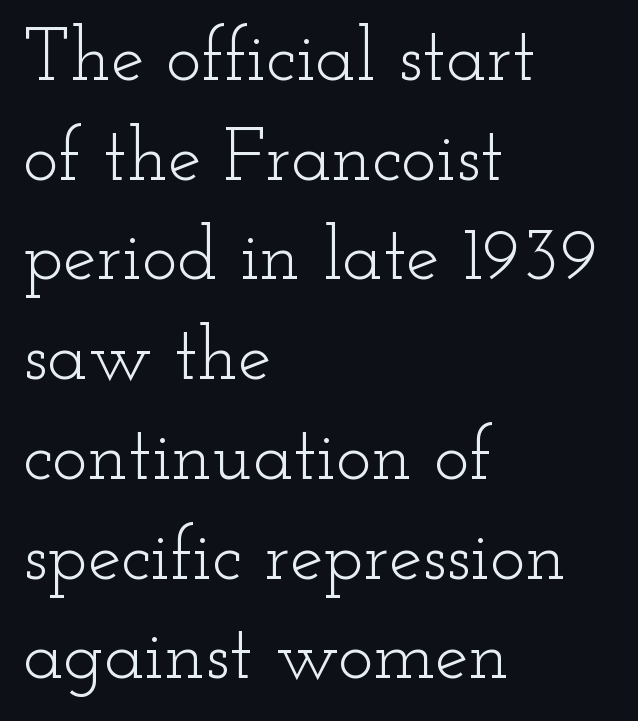
Check the space under the baseline: it is left empty. Here the glyphs are tracked normally, forming tight word shapes. Regular leading. Leftover space on each line is placed entirely after the last word. Characters remain perfectly vertical along every line. Each letter's strokes conclude with small projecting serifs.
